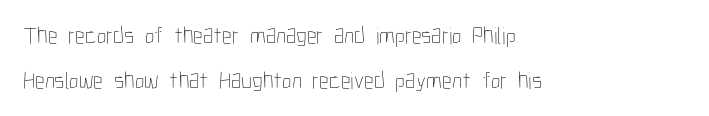
{"italic": "no", "bold": "no", "underline": "no", "align": "left", "line_spacing_ratio": 1.86, "letter_spacing": "normal", "letter_spacing_em": 0.0, "glyph_px": 24}
